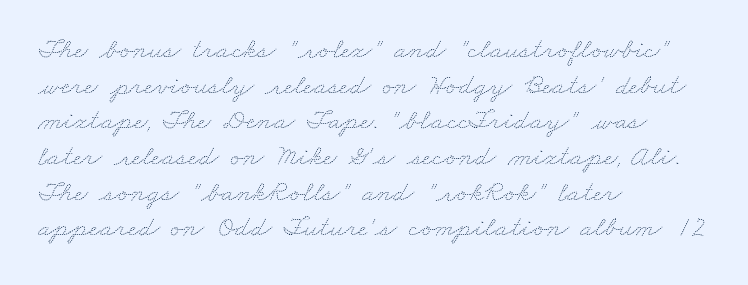
{"bold": "no", "weight": "thin", "width": "wide", "stroke_contrast": "medium", "x_height": "small", "monospaced": "no", "underline": "no", "align": "left", "line_spacing_ratio": 1.23, "letter_spacing": "normal", "letter_spacing_em": 0.0, "glyph_px": 29}
